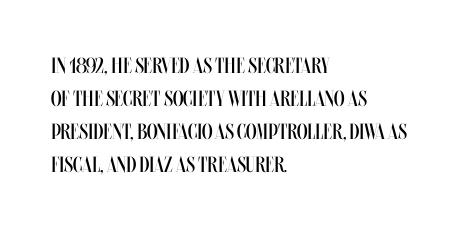
{"italic": "no", "bold": "no", "underline": "no", "align": "left", "line_spacing": "normal", "line_spacing_ratio": 1.5, "letter_spacing": "normal", "letter_spacing_em": 0.0, "glyph_px": 22}
